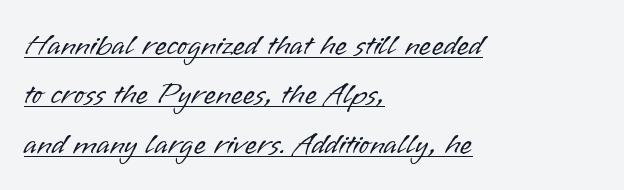
Q: Is the text bold? A: No.
Q: Is the text italic (slanted)? A: Yes.
Q: Is the typeface a serif or a sans-serif typeface? A: Sans-serif.
Q: Is the text underlined? A: Yes.
Q: How is the paragraph aligned? A: Left-aligned.
Q: Is the spacing between letters normal or unusually wide? A: Normal.
Q: Is the spacing between lines tight, normal or loose? A: Normal.
Q: Width (condensed, normal, or wide)? A: Normal.
Q: Stroke contrast? A: Low.
Q: x-height? A: Small.
Q: Monospaced? A: No.
